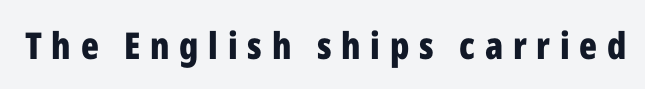
{"serif": "no", "italic": "no", "bold": "yes", "weight": "bold", "width": "condensed", "stroke_contrast": "low", "x_height": "medium", "monospaced": "no", "underline": "no", "letter_spacing": "wide", "letter_spacing_em": 0.26, "glyph_px": 37}
